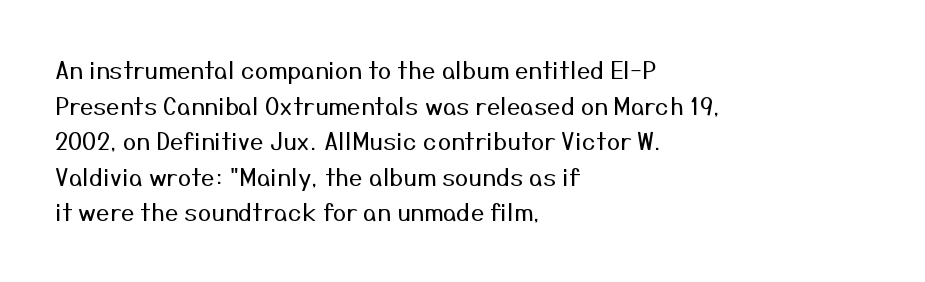
Q: Is the text bold? A: No.
Q: Is the text italic (slanted)? A: No, it is upright.
Q: Is the text underlined? A: No.
Q: How is the paragraph aligned? A: Left-aligned.
Q: Is the spacing between letters normal or unusually wide? A: Normal.
Q: Is the spacing between lines tight, normal or loose? A: Normal.
